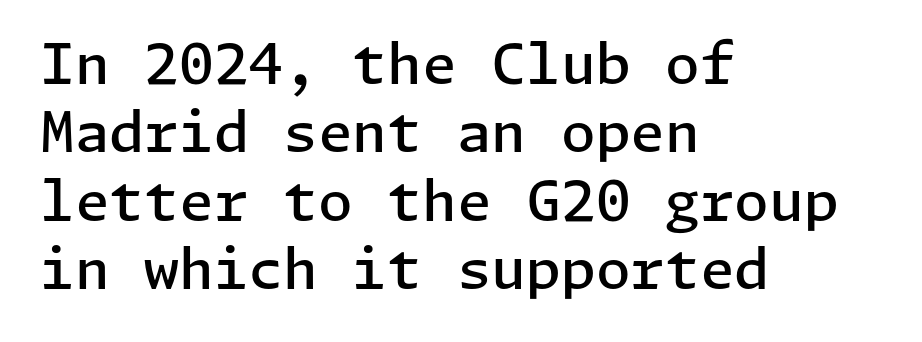
When letters stand straight like this, we call the style roman or upright. Observe the ordinary spacing: letters are neighbours, not strangers. In terms of letterform style, serifs are entirely absent. Glance below the letters and you will spot only blank space.
